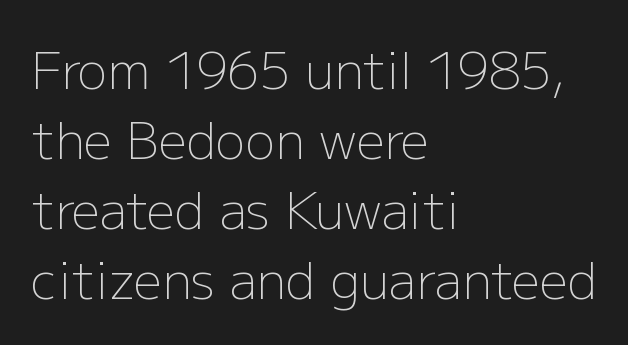
The image shows 50 px light sans-serif type, upright; set left-aligned, normal line spacing (1.4x), normal letter spacing, not underlined; low stroke contrast and a medium x-height.
